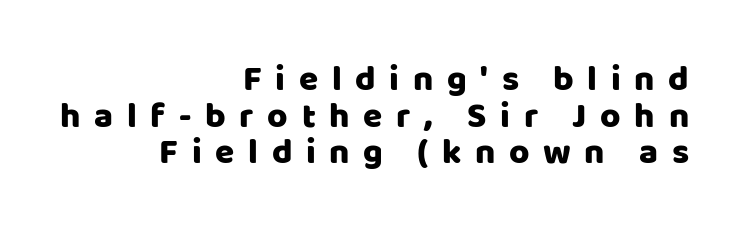
Spacing between characters has been opened up far beyond the box default. The leading is snug, giving the passage a crowded texture. The typeface chosen for these lines omits serifs. Caption: multi-line text, flush right, ragged left. Does the lettering tilt? It doesn't — this is upright. Character widths vary here, with narrow letters taking less room than wide ones.
